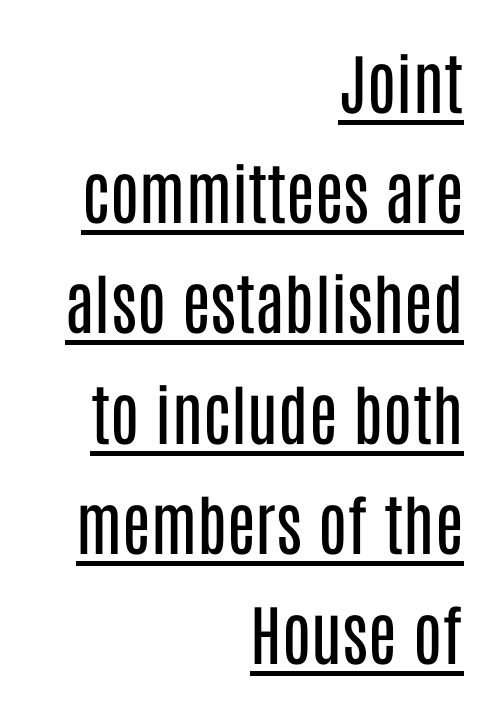
The image shows 66 px regular-weight, condensed sans-serif type, upright; set right-aligned, normal line spacing (1.67x), normal letter spacing, underlined; low stroke contrast and a large x-height.
